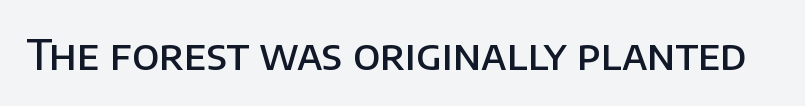
Q: Is the text bold? A: Semi-bold.
Q: Is the text italic (slanted)? A: No, it is upright.
Q: Is the typeface a serif or a sans-serif typeface? A: Sans-serif.
Q: Is the text underlined? A: No.
Q: Is the spacing between letters normal or unusually wide? A: Normal.
Q: Width (condensed, normal, or wide)? A: Normal.
Q: Stroke contrast? A: Low.
Q: x-height? A: Large.
Q: Monospaced? A: No.
